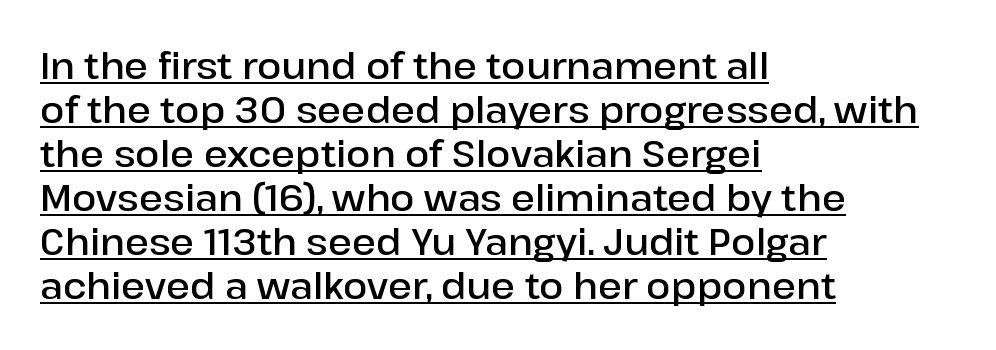
Q: Is the text bold? A: Semi-bold.
Q: Is the text italic (slanted)? A: No, it is upright.
Q: Is the typeface a serif or a sans-serif typeface? A: Sans-serif.
Q: Is the text underlined? A: Yes.
Q: How is the paragraph aligned? A: Left-aligned.
Q: Is the spacing between letters normal or unusually wide? A: Normal.
Q: Width (condensed, normal, or wide)? A: Normal.
Q: Stroke contrast? A: Low.
Q: x-height? A: Medium.
Q: Monospaced? A: No.
